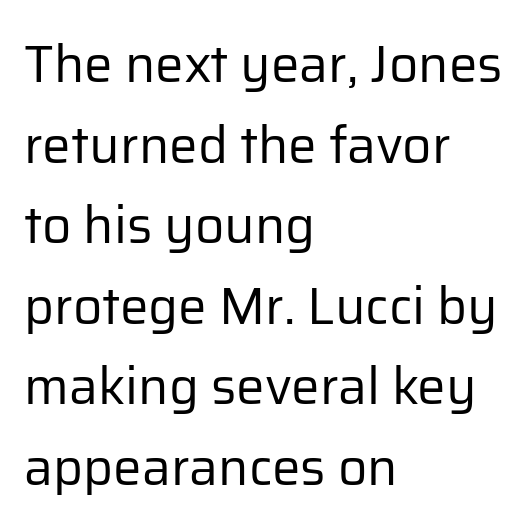
{"serif": "no", "italic": "no", "bold": "no", "weight": "regular", "width": "normal", "stroke_contrast": "low", "x_height": "medium", "monospaced": "no", "underline": "no", "align": "left", "line_spacing": "normal", "line_spacing_ratio": 1.58, "letter_spacing": "normal", "letter_spacing_em": 0.0, "glyph_px": 51}
